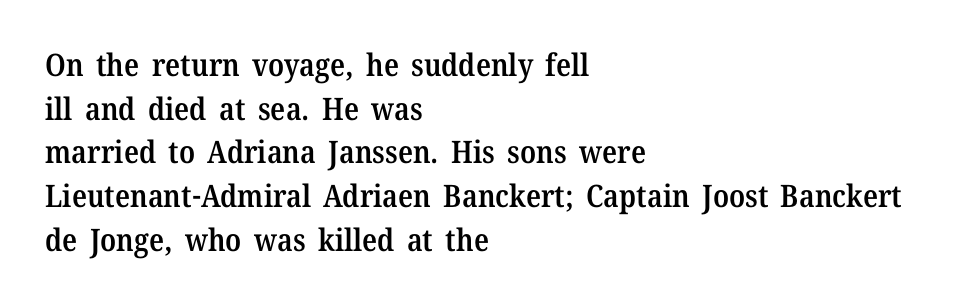
{"serif": "yes", "italic": "no", "bold": "semi", "weight": "semibold", "width": "normal", "stroke_contrast": "medium", "x_height": "medium", "monospaced": "no", "underline": "no", "align": "left", "line_spacing": "normal", "line_spacing_ratio": 1.41, "letter_spacing": "normal", "letter_spacing_em": 0.0, "glyph_px": 31}
